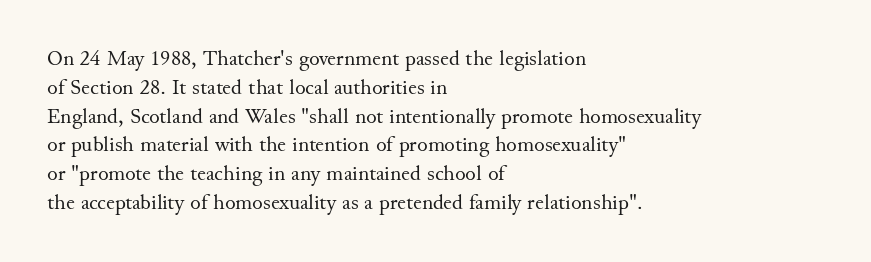
{"italic": "no", "bold": "no", "underline": "no", "align": "left", "line_spacing": "normal", "line_spacing_ratio": 1.31, "letter_spacing": "normal", "letter_spacing_em": 0.0, "glyph_px": 22}
